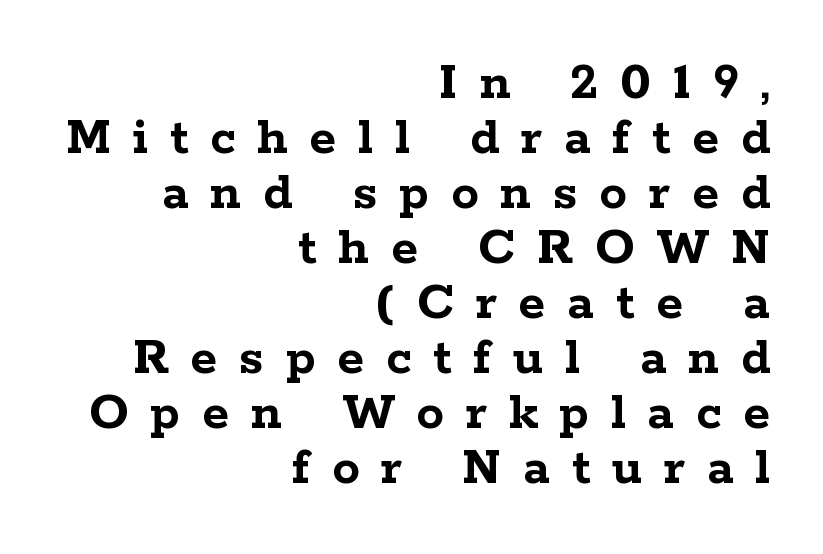
Q: Is the text bold? A: Yes.
Q: Is the text italic (slanted)? A: No, it is upright.
Q: Is the typeface a serif or a sans-serif typeface? A: Serif.
Q: Is the text underlined? A: No.
Q: How is the paragraph aligned? A: Right-aligned.
Q: Is the spacing between letters normal or unusually wide? A: Unusually wide.
Q: Is the spacing between lines tight, normal or loose? A: Tight.
Q: Width (condensed, normal, or wide)? A: Wide.
Q: Stroke contrast? A: Low.
Q: x-height? A: Medium.
Q: Monospaced? A: No.
